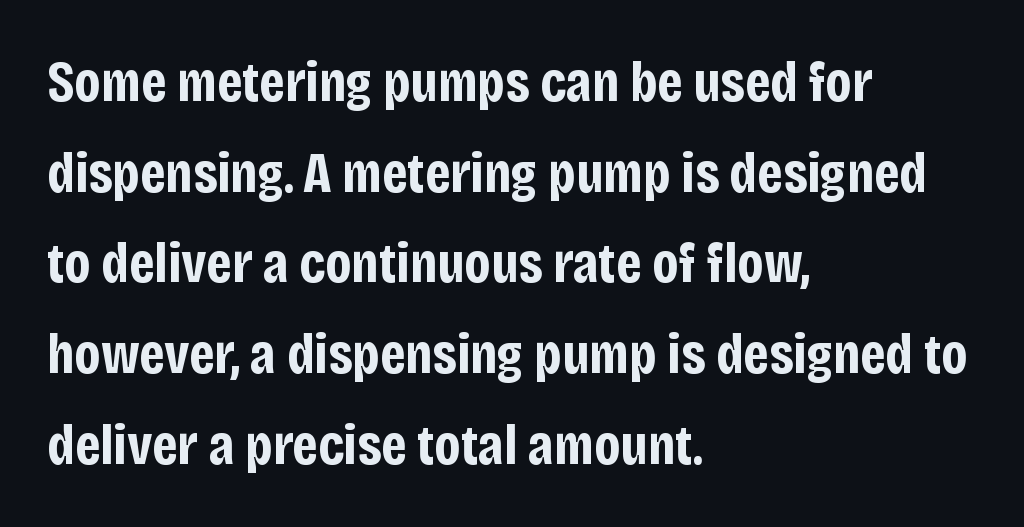
The image shows 57 px bold, condensed sans-serif type, upright; set left-aligned, normal line spacing (1.59x), normal letter spacing, not underlined; low stroke contrast and a large x-height.
